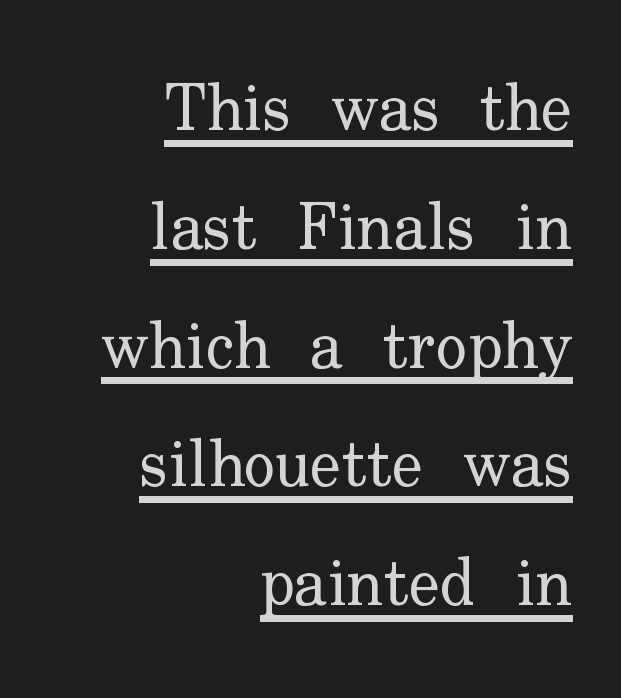
You could call the tracking neutral — neither tight nor loose. The ragged edge is on the left, which tells us the setting is flush right. Underline: present. Stems and bowls with no extra thickness — not bold. Unlike a clean sans, this face finishes its strokes with serifs. The passage shown is typed in a proportional face where columns would drift.
